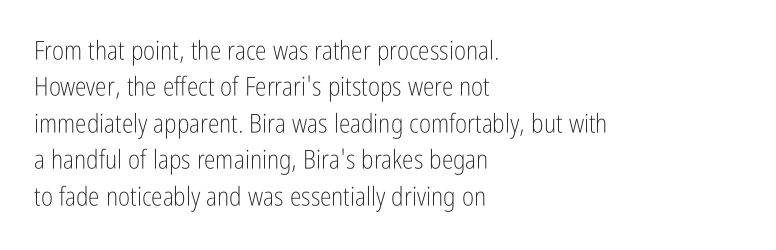
Q: Is the text bold? A: No.
Q: Is the text italic (slanted)? A: No, it is upright.
Q: Is the text underlined? A: No.
Q: How is the paragraph aligned? A: Left-aligned.
Q: Is the spacing between letters normal or unusually wide? A: Normal.
Q: Is the spacing between lines tight, normal or loose? A: Normal.
